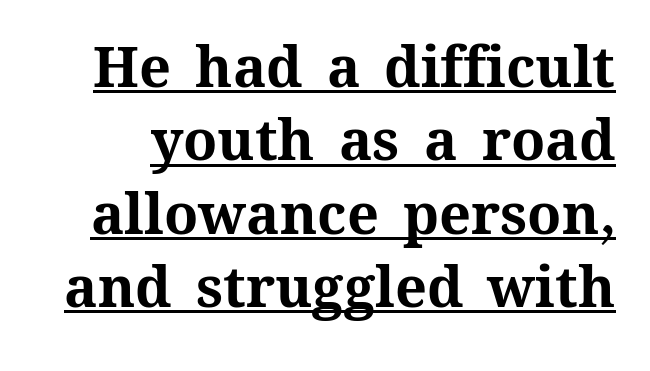
The image shows 56 px bold type, upright; set normal line spacing (1.31x), normal letter spacing, underlined; medium stroke contrast and a medium x-height.
